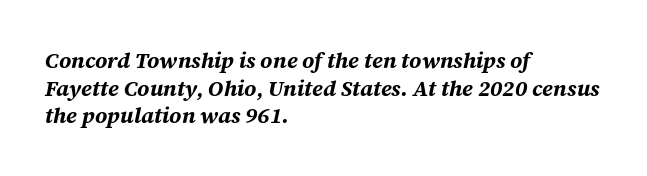
Vertical spacing — default. The passage is arranged the way most books set body copy — flush left. The strip under each line holds only bare page. Characters follow at the spacing the type designer built in. Students, this is bold: see how much ink each stroke carries.
